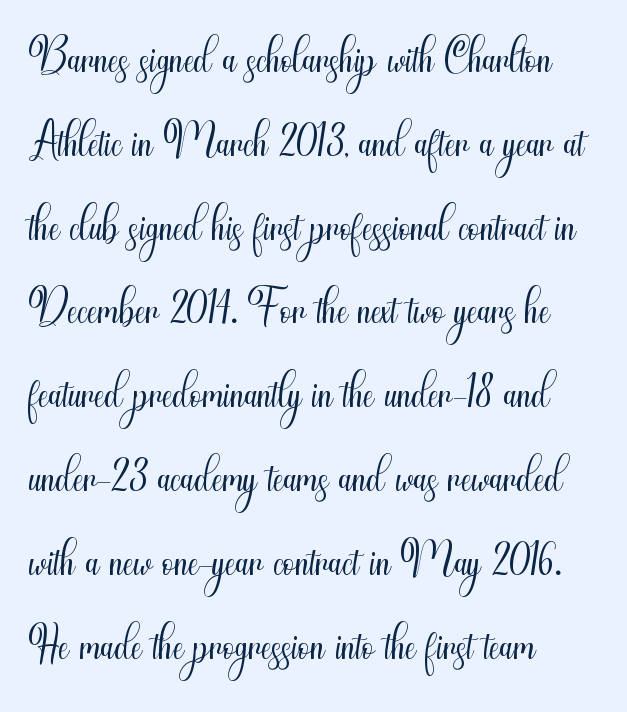
Q: Is the text bold? A: No.
Q: Is the text italic (slanted)? A: Yes.
Q: Is the typeface a serif or a sans-serif typeface? A: Sans-serif.
Q: Is the text underlined? A: No.
Q: How is the paragraph aligned? A: Left-aligned.
Q: Is the spacing between letters normal or unusually wide? A: Normal.
Q: Is the spacing between lines tight, normal or loose? A: Normal.
Q: Width (condensed, normal, or wide)? A: Condensed.
Q: Stroke contrast? A: Medium.
Q: x-height? A: Small.
Q: Monospaced? A: No.
